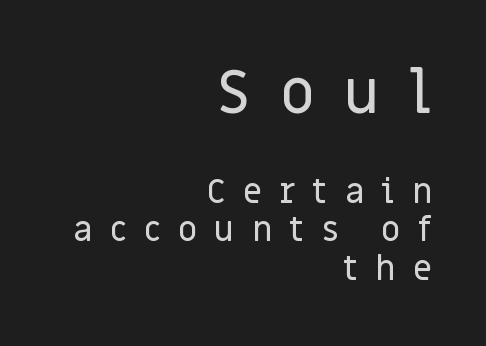
Words float on clear page, feet unadorned. This sample uses a sans-serif face. You can tell it's not italic because the verticals are truly vertical. Each new line begins almost immediately beneath the previous one. Tracking here is generous; glyphs stand well apart from one another. Note the varied advance widths — an 'i' is clearly narrower than an 'm'.
